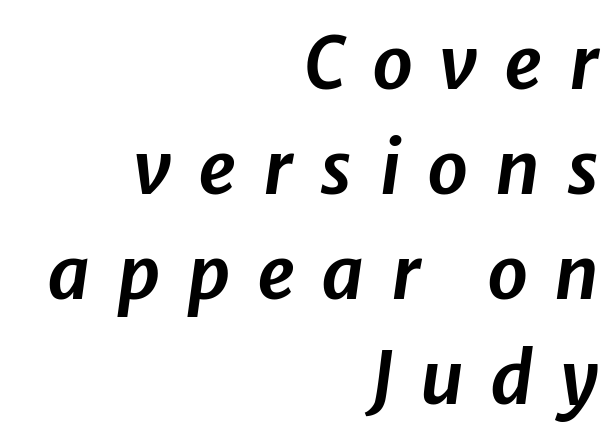
{"italic": "yes", "lean": "right", "slant_degrees": 8, "width": "normal", "stroke_contrast": "low", "x_height": "medium", "monospaced": "no", "underline": "no", "align": "right", "line_spacing": "normal", "line_spacing_ratio": 1.44, "letter_spacing": "wide", "letter_spacing_em": 0.36, "glyph_px": 73}
